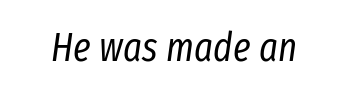
Quick note: italic. A typesetter would call this zero additional tracking. Clear beneath every line of the passage. Spacing verdict: proportional, widths tailored to each character.
